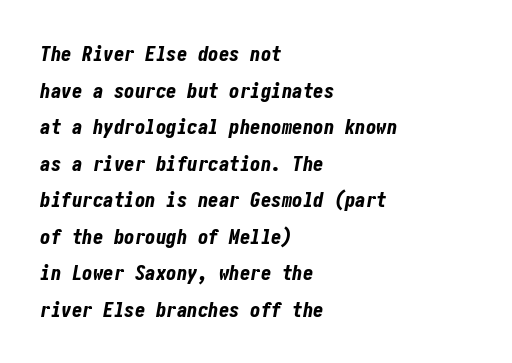
The image shows 21 px bold type, italic (leaning right); set left-aligned, line spacing 1.74x, normal letter spacing, not underlined.
